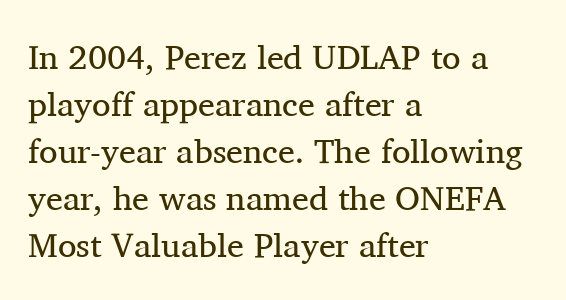
A classic flush-left, rag-right setting is used for this passage. These lines are rendered in a variable-pitch font. The space beneath each line is pristine and unruled. Note: serifs present on the glyphs. Normally led — the rows are evenly, conventionally spaced.
